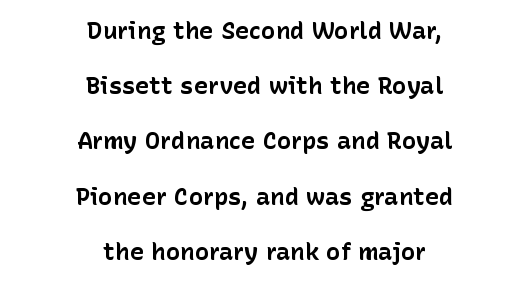
This rendering features lettering with no underline. Whoever set this chose breathing room over compactness in the vertical rhythm. Quick note: not italic, upright. Both edges are ragged and mirror each other, which tells us the setting is centered. Set as a true bold cut, around the 700 mark.
